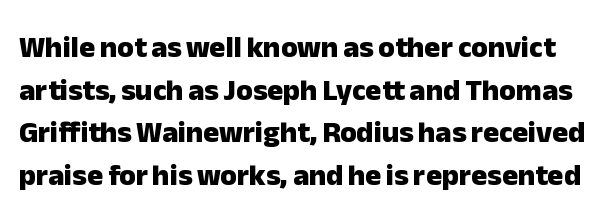
The image shows 30 px heavy sans-serif type, upright; set normal line spacing (1.42x), normal letter spacing, not underlined; low stroke contrast and a medium x-height.
